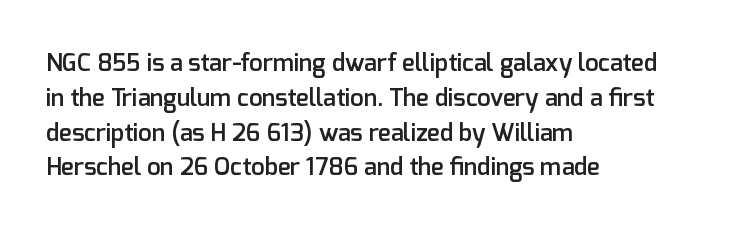
{"italic": "no", "bold": "semi", "underline": "no", "align": "left", "line_spacing": "normal", "line_spacing_ratio": 1.45, "letter_spacing": "normal", "letter_spacing_em": 0.0, "glyph_px": 24}
